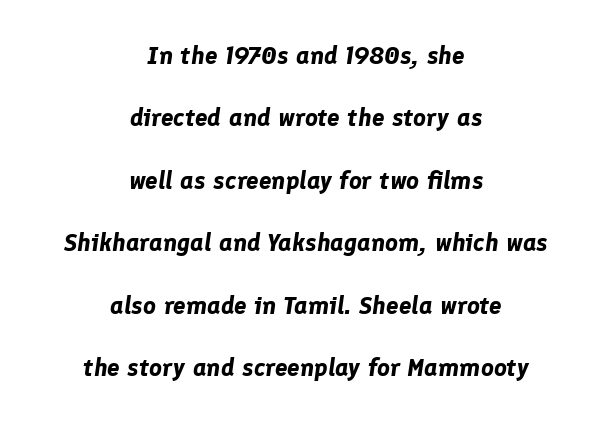
Caption: bold face, heavy strokes. Neither beginnings nor endings align; midpoints do. Short note: letters normally spaced. This block would shrink considerably if given ordinary leading; it's expanded now.
